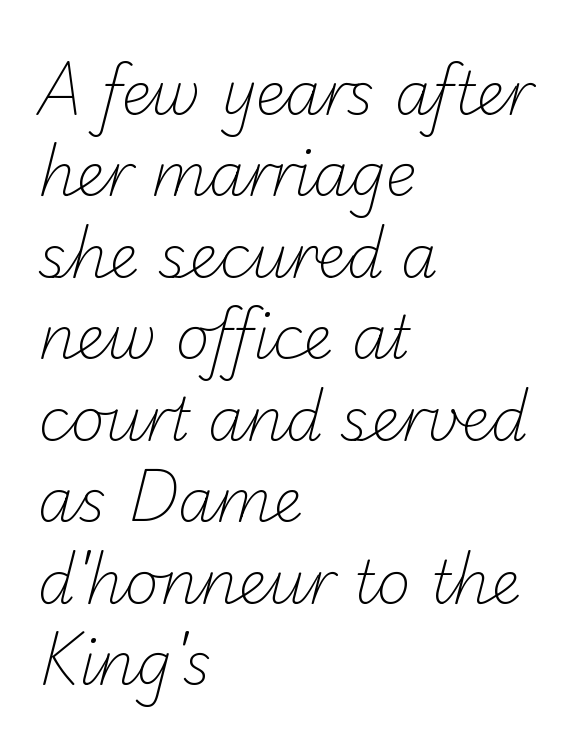
{"serif": "no", "bold": "no", "weight": "light", "width": "normal", "stroke_contrast": "low", "x_height": "small", "monospaced": "no", "underline": "no", "align": "left", "line_spacing": "normal", "line_spacing_ratio": 1.38, "letter_spacing": "normal", "letter_spacing_em": 0.0, "glyph_px": 59}
